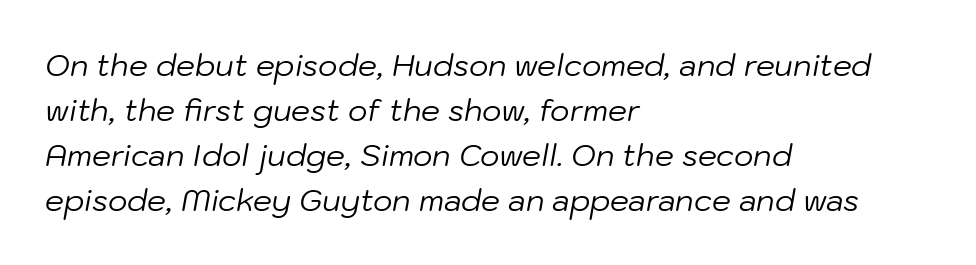
{"italic": "yes", "lean": "right", "slant_degrees": 10, "bold": "no", "weight": "regular", "width": "normal", "stroke_contrast": "low", "x_height": "medium", "monospaced": "no", "underline": "no", "align": "left", "line_spacing": "normal", "line_spacing_ratio": 1.5, "letter_spacing": "normal", "letter_spacing_em": 0.0, "glyph_px": 30}
